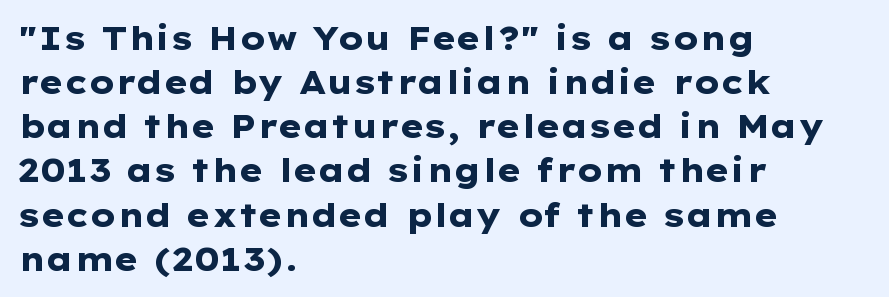
Interline gaps are of average width in this sample. You can tell from the bare stems that sans-serif type was used. On the weight axis this lands at bold, roughly 700. Quick note: not italic, upright.
